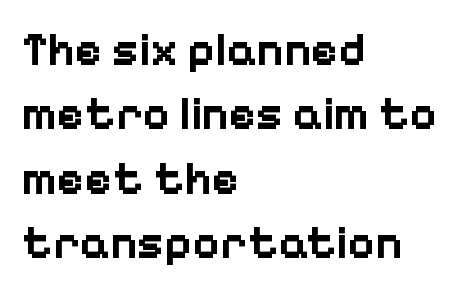
The image shows 46 px bold sans-serif type, upright; set left-aligned, normal line spacing (1.4x), normal letter spacing, not underlined; low stroke contrast and a medium x-height.
